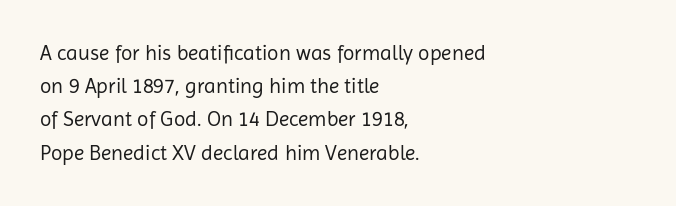
Q: Is the text bold? A: No.
Q: Is the text italic (slanted)? A: No, it is upright.
Q: Is the text underlined? A: No.
Q: How is the paragraph aligned? A: Left-aligned.
Q: Is the spacing between letters normal or unusually wide? A: Normal.
Q: Is the spacing between lines tight, normal or loose? A: Normal.
